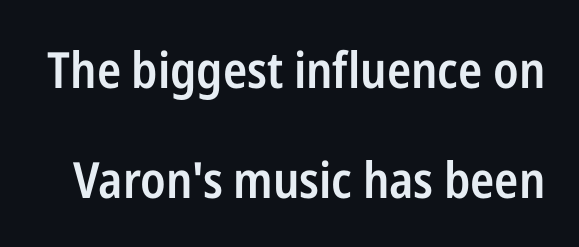
The image shows 50 px semibold, condensed sans-serif type, upright; set loose line spacing (2.2x), normal letter spacing, not underlined; low stroke contrast and a medium x-height.
